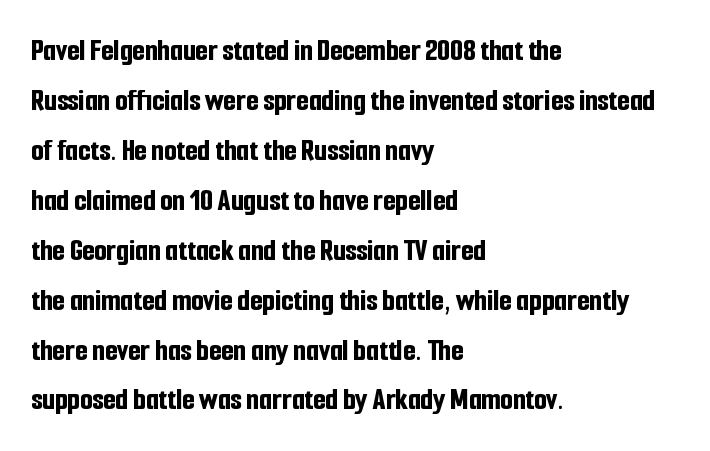
{"serif": "no", "italic": "no", "bold": "yes", "weight": "bold", "width": "condensed", "stroke_contrast": "low", "x_height": "medium", "monospaced": "no", "underline": "no", "align": "left", "line_spacing": "normal", "line_spacing_ratio": 1.56, "letter_spacing": "normal", "letter_spacing_em": 0.0, "glyph_px": 32}
